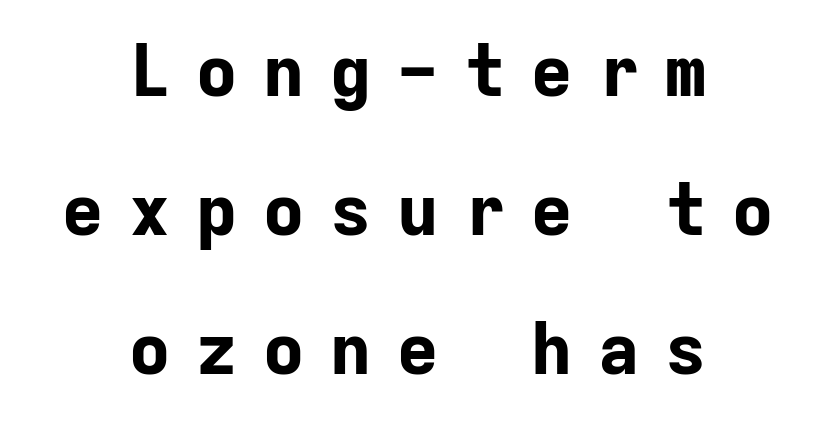
{"serif": "no", "italic": "no", "bold": "yes", "weight": "bold", "width": "normal", "stroke_contrast": "low", "x_height": "medium", "monospaced": "yes", "underline": "no", "align": "center", "line_spacing": "loose", "line_spacing_ratio": 1.93, "letter_spacing": "wide", "letter_spacing_em": 0.33, "glyph_px": 72}
